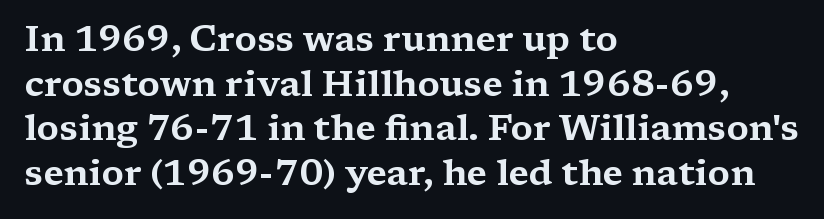
The image shows 36 px wide serif type, upright; set left-aligned, line spacing 1.24x, normal letter spacing, not underlined; medium stroke contrast and a medium x-height.
